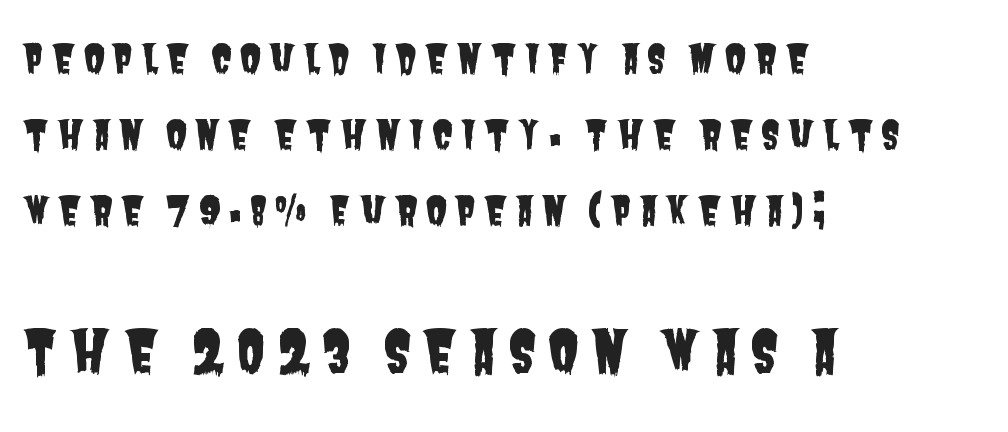
Note: no serifs on the glyphs. Notice how the passage keeps a crisp vertical edge on the left only. The gap between lines stays unmarked. Character size in the trailing block exceeds that of the leading block.
